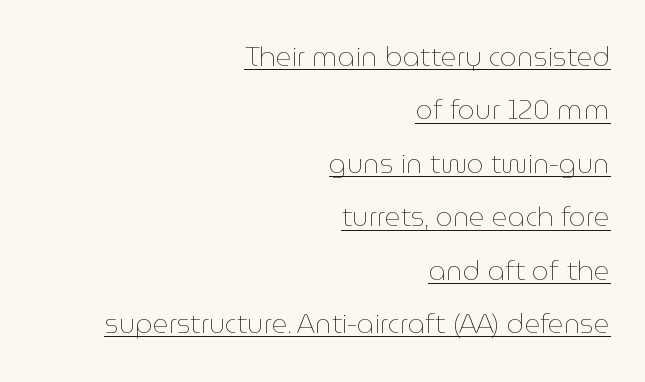
The image shows 27 px text type, upright; set right-aligned, loose line spacing (1.98x), normal letter spacing, underlined.
